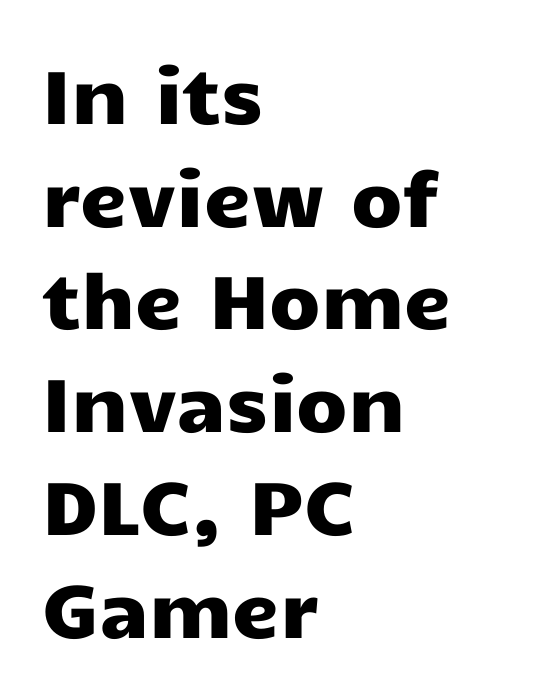
The image shows 75 px wide sans-serif type, upright; set left-aligned, normal line spacing (1.37x), normal letter spacing, not underlined; low stroke contrast and a medium x-height.
